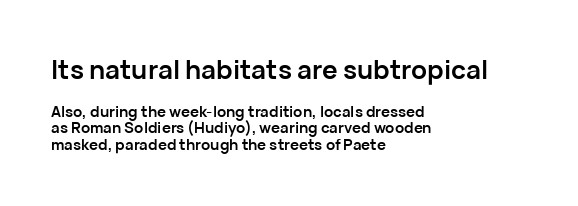
{"italic": "no", "bold": "yes", "underline": "no", "align": "left", "line_spacing": "tight", "line_spacing_ratio": 1.11, "letter_spacing": "normal", "letter_spacing_em": 0.0, "larger_block": "first", "size_ratio": 1.73, "glyph_px": 26}
